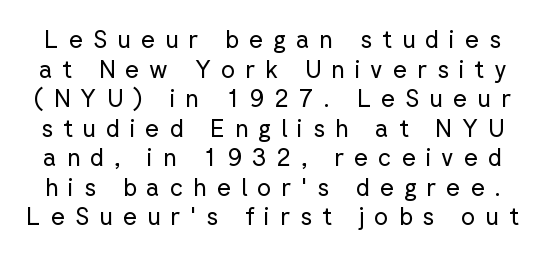
{"italic": "no", "bold": "no", "underline": "no", "line_spacing_ratio": 1.23, "letter_spacing": "wide", "letter_spacing_em": 0.42, "glyph_px": 24}
